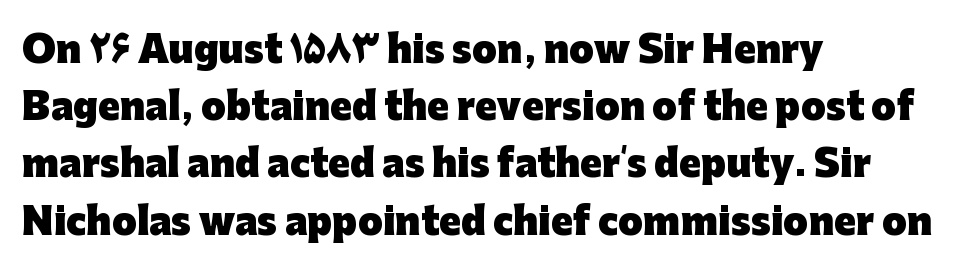
Only glyphs here, with clear space below each row. Here the designer chose a conventional face with non-uniform glyph widths. No italicization has been applied; the sample stays upright. Compared with typical body copy, the letter spacing here is the same. The typeface chosen for these lines omits serifs. Bold? Absolutely — the strokes are thick and heavy.
